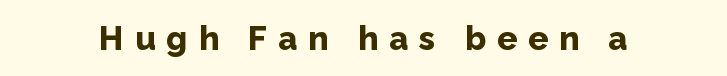
Ascenders rise straight up at ninety degrees. Beneath every word, the page is bare. Is the letter spacing exaggerated? Yes — the characters are pushed far apart. The sample has been set heavy, in full bold.
